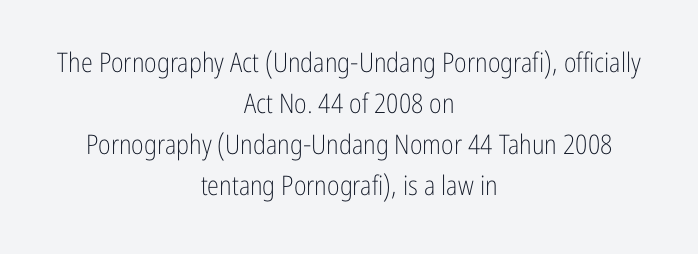
The image shows 27 px text type, upright; set centered, normal line spacing (1.52x), normal letter spacing, not underlined.
